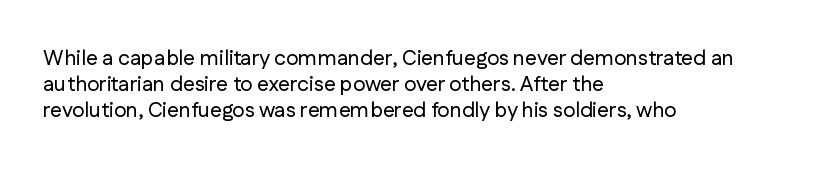
The image shows 21 px text type, upright; set left-aligned, line spacing 1.24x, normal letter spacing, not underlined.
